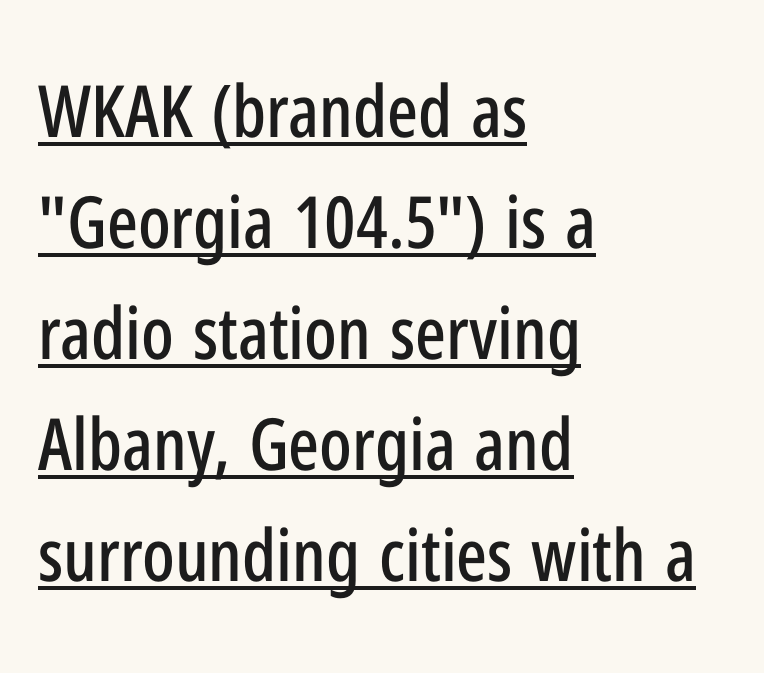
The image shows 72 px condensed sans-serif type, upright; set left-aligned, normal line spacing (1.54x), normal letter spacing, underlined; low stroke contrast and a medium x-height.
